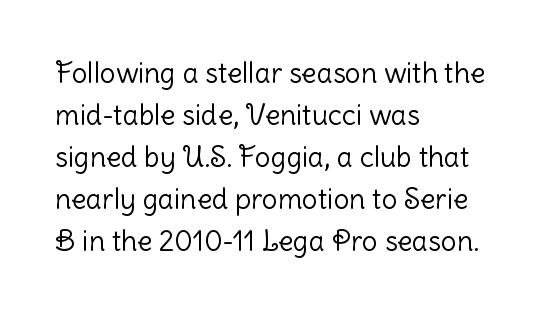
Q: Is the text bold? A: No.
Q: Is the text italic (slanted)? A: No, it is upright.
Q: Is the typeface a serif or a sans-serif typeface? A: Sans-serif.
Q: Is the text underlined? A: No.
Q: How is the paragraph aligned? A: Left-aligned.
Q: Is the spacing between letters normal or unusually wide? A: Normal.
Q: Is the spacing between lines tight, normal or loose? A: Normal.
Q: Width (condensed, normal, or wide)? A: Normal.
Q: Stroke contrast? A: Low.
Q: x-height? A: Medium.
Q: Monospaced? A: No.
